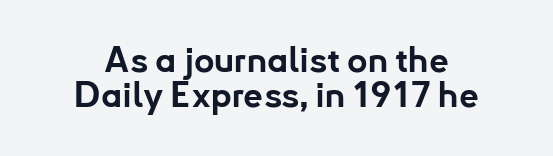
Only glyphs here, with clear space below each row. Notice how the stems are strictly vertical — no italics here. Is this a fixed-width face? No — the glyphs have proportional, varying widths. Tightly led — the rows are bunched.
